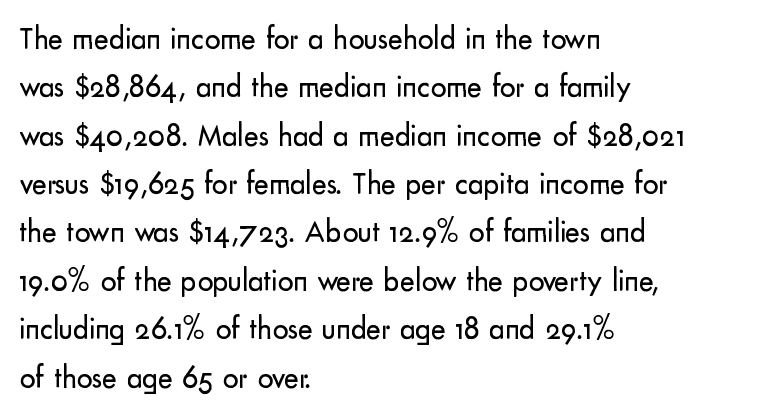
Caption: standard tracking, unaltered. Style check: upright. The lines are quadded left. The rendering uses natural spacing where letterforms have individual widths.
